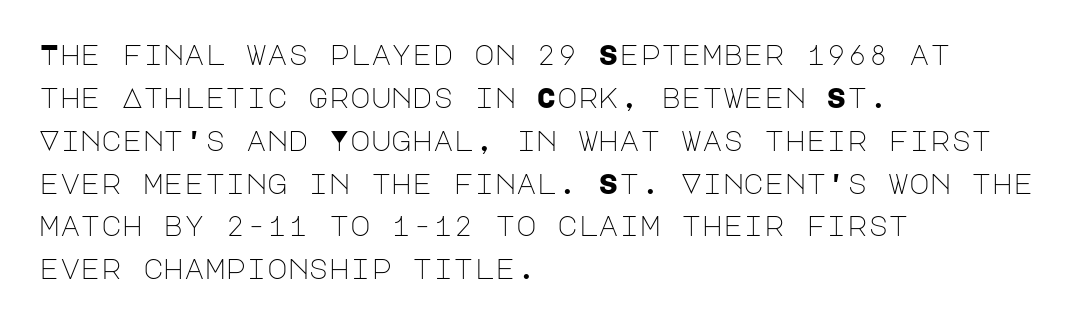
{"serif": "no", "italic": "no", "bold": "no", "weight": "light", "width": "normal", "stroke_contrast": "low", "x_height": "large", "underline": "no", "align": "left", "line_spacing": "normal", "line_spacing_ratio": 1.53, "letter_spacing": "normal", "letter_spacing_em": 0.0, "glyph_px": 28}
